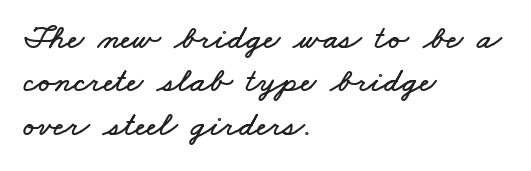
Q: Is the text underlined? A: No.
Q: How is the paragraph aligned? A: Left-aligned.
Q: Is the spacing between letters normal or unusually wide? A: Normal.
Q: Width (condensed, normal, or wide)? A: Wide.
Q: Stroke contrast? A: Low.
Q: x-height? A: Small.
Q: Monospaced? A: No.
